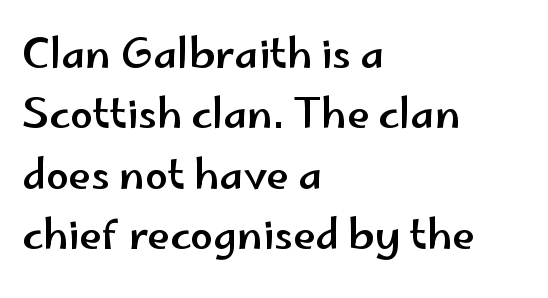
The image shows 41 px wide sans-serif type, upright; set left-aligned, normal line spacing (1.47x), normal letter spacing, not underlined; low stroke contrast and a small x-height.
